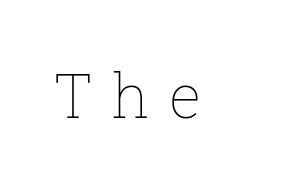
{"italic": "no", "bold": "no", "weight": "thin", "width": "normal", "stroke_contrast": "low", "x_height": "medium", "monospaced": "no", "underline": "no", "letter_spacing": "wide", "letter_spacing_em": 0.32, "glyph_px": 61}
